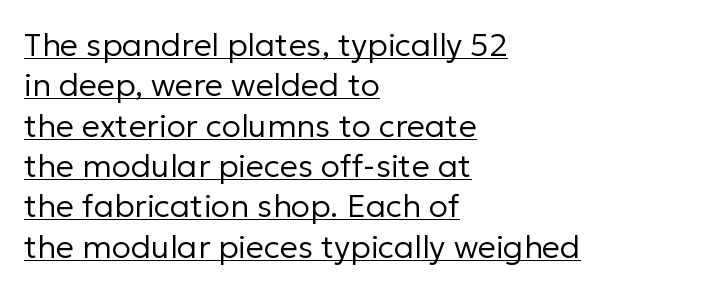
Students, observe the line beneath the letters — that is underlining. The lettering holds an erect, upright posture throughout. Vertically, the passage feels balanced, rows spaced as you'd expect. Do the characters align in a grid? No, the font is proportional. Unbolded letterforms with no extra heft.
